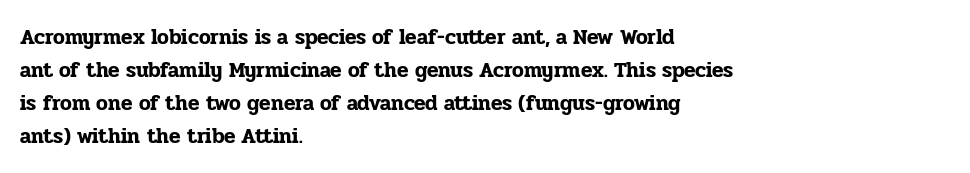
The image shows 21 px text type, upright; set left-aligned, normal line spacing (1.57x), normal letter spacing, not underlined.
